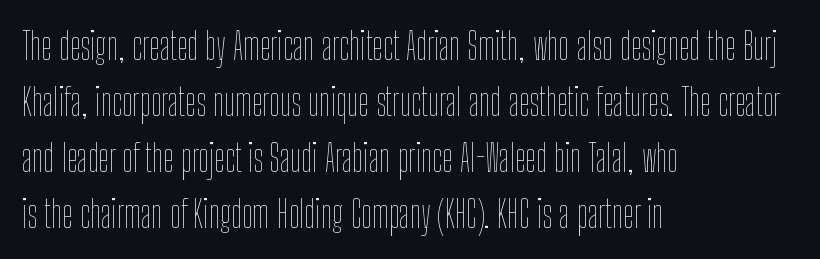
Lines of text with bare space underneath. The gaps between neighbouring characters are ordinary and unremarkable. Leading: standard. The typeface has the unassuming heft of standard copy or less. No italicization has been applied; the sample stays upright.
